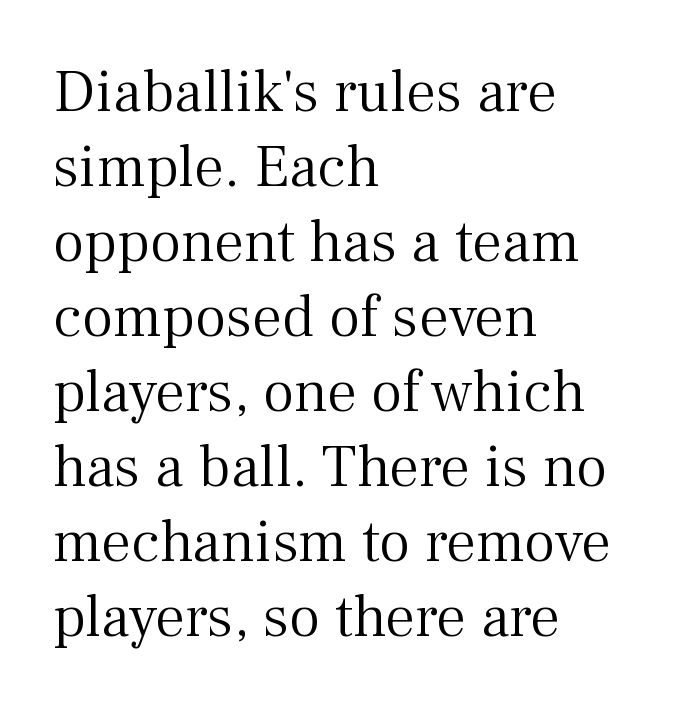
{"serif": "yes", "italic": "no", "bold": "no", "weight": "light", "width": "normal", "stroke_contrast": "medium", "x_height": "medium", "monospaced": "no", "underline": "no", "align": "left", "line_spacing": "normal", "line_spacing_ratio": 1.25, "letter_spacing": "normal", "letter_spacing_em": 0.0, "glyph_px": 60}
